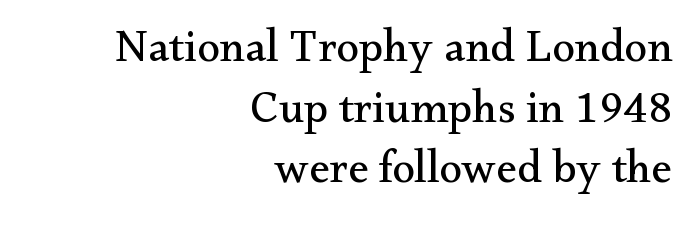
Q: Is the text bold? A: No.
Q: Is the text italic (slanted)? A: No, it is upright.
Q: Is the typeface a serif or a sans-serif typeface? A: Serif.
Q: Is the text underlined? A: No.
Q: How is the paragraph aligned? A: Right-aligned.
Q: Is the spacing between letters normal or unusually wide? A: Normal.
Q: Is the spacing between lines tight, normal or loose? A: Normal.
Q: Width (condensed, normal, or wide)? A: Normal.
Q: Stroke contrast? A: Medium.
Q: x-height? A: Small.
Q: Monospaced? A: No.
